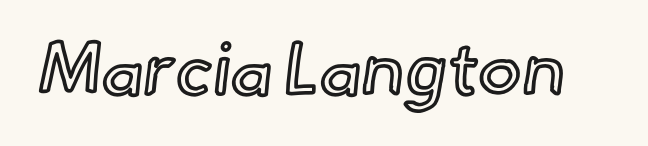
Q: Is the text italic (slanted)? A: Yes.
Q: Is the text underlined? A: No.
Q: Is the spacing between letters normal or unusually wide? A: Normal.
Q: Width (condensed, normal, or wide)? A: Normal.
Q: x-height? A: Small.
Q: Monospaced? A: No.
